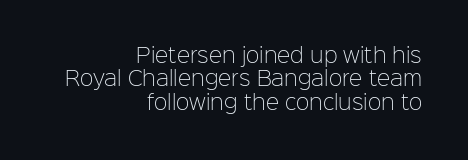
Q: Is the text bold? A: No.
Q: Is the text italic (slanted)? A: No, it is upright.
Q: Is the text underlined? A: No.
Q: How is the paragraph aligned? A: Right-aligned.
Q: Is the spacing between letters normal or unusually wide? A: Normal.
